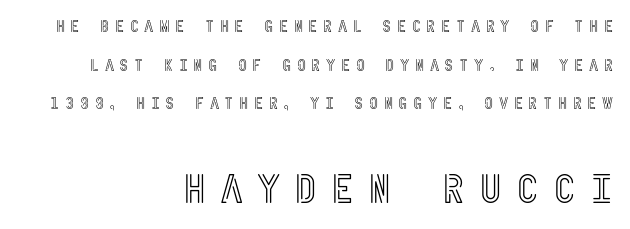
In this sample the second text group is rendered at the bigger scale. The rendering inserts visible extra space after every character. Clear beneath every line of the passage. Baseline-to-baseline distance is far greater than the letter height.
